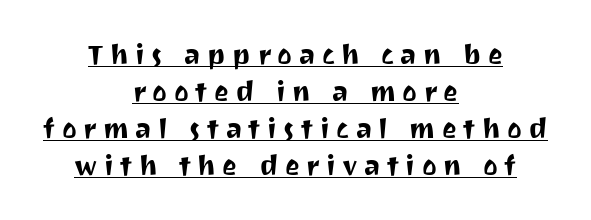
{"serif": "no", "italic": "no", "width": "normal", "stroke_contrast": "medium", "x_height": "medium", "monospaced": "no", "underline": "yes", "align": "center", "line_spacing": "normal", "line_spacing_ratio": 1.32, "letter_spacing": "wide", "letter_spacing_em": 0.23, "glyph_px": 28}
